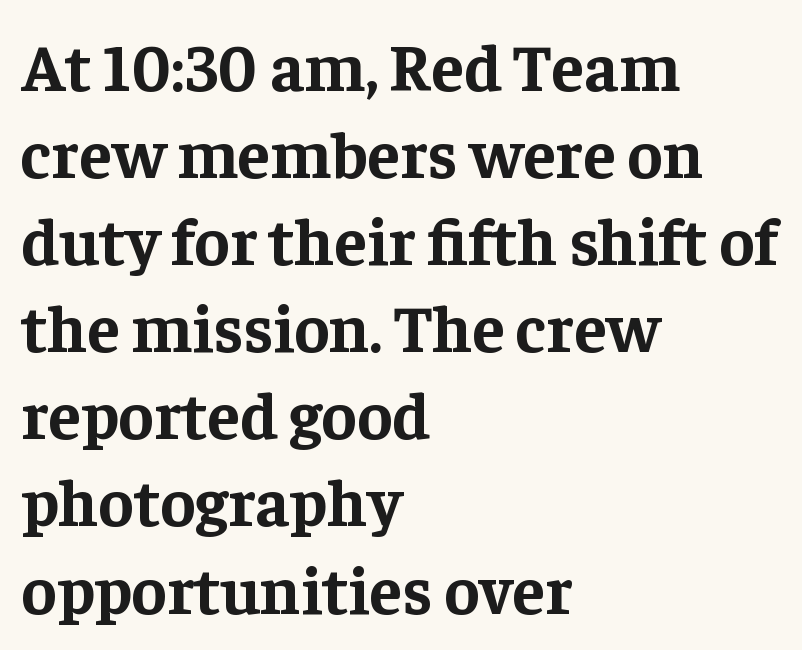
The image shows 67 px bold serif type, upright; set left-aligned, normal line spacing (1.3x), normal letter spacing, not underlined; low stroke contrast and a medium x-height.
